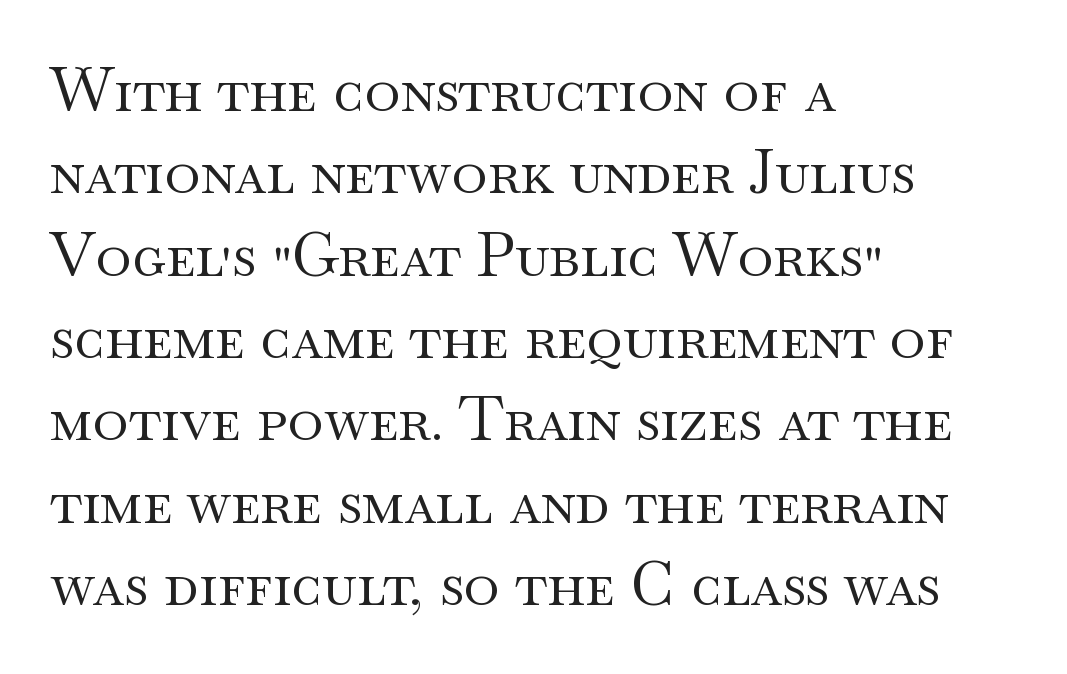
Q: Is the text bold? A: No.
Q: Is the text italic (slanted)? A: No, it is upright.
Q: Is the typeface a serif or a sans-serif typeface? A: Serif.
Q: Is the text underlined? A: No.
Q: How is the paragraph aligned? A: Left-aligned.
Q: Is the spacing between letters normal or unusually wide? A: Normal.
Q: Is the spacing between lines tight, normal or loose? A: Normal.
Q: Width (condensed, normal, or wide)? A: Wide.
Q: Stroke contrast? A: Medium.
Q: x-height? A: Small.
Q: Monospaced? A: No.
